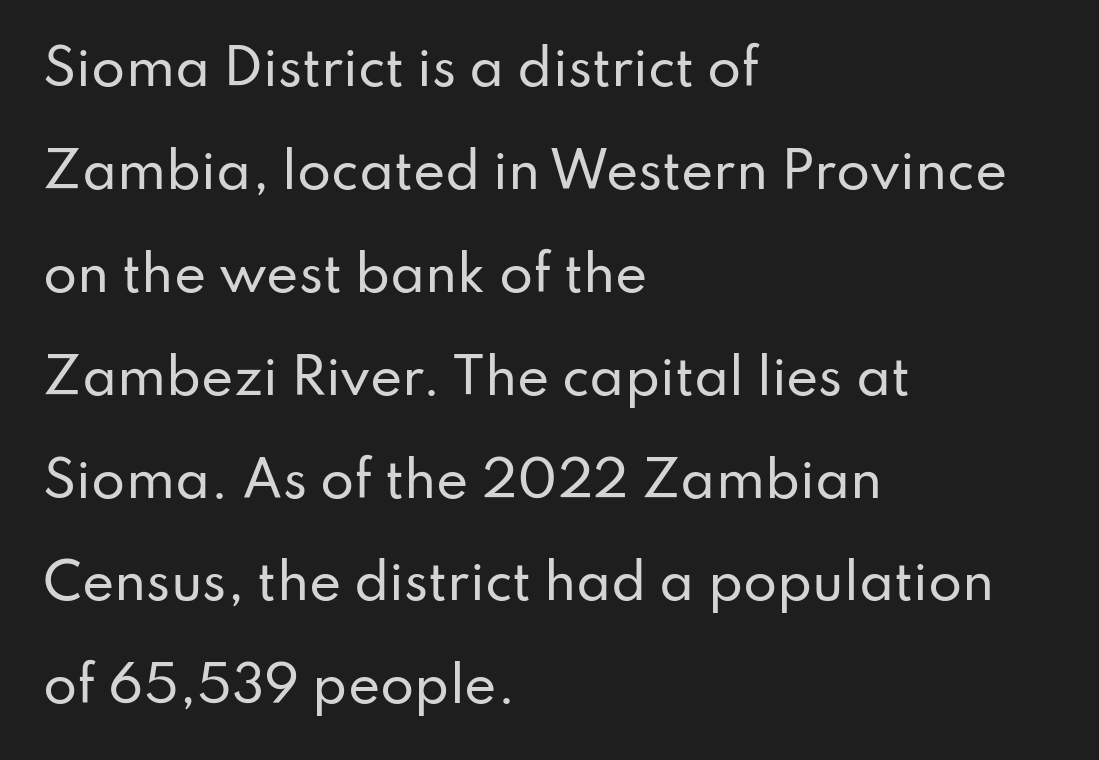
Q: Is the text italic (slanted)? A: No, it is upright.
Q: Is the typeface a serif or a sans-serif typeface? A: Sans-serif.
Q: Is the text underlined? A: No.
Q: How is the paragraph aligned? A: Left-aligned.
Q: Is the spacing between letters normal or unusually wide? A: Normal.
Q: Is the spacing between lines tight, normal or loose? A: Loose.
Q: Width (condensed, normal, or wide)? A: Normal.
Q: Stroke contrast? A: Low.
Q: x-height? A: Small.
Q: Monospaced? A: No.
